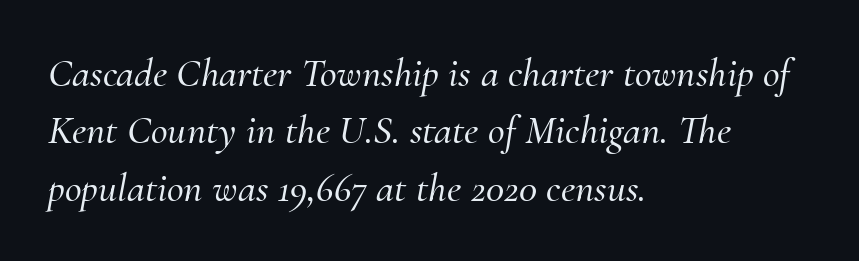
{"serif": "yes", "italic": "yes", "lean": "right", "slant_degrees": 10, "width": "normal", "stroke_contrast": "medium", "x_height": "small", "monospaced": "no", "underline": "no", "align": "left", "line_spacing": "normal", "line_spacing_ratio": 1.4, "letter_spacing": "normal", "letter_spacing_em": 0.0, "glyph_px": 41}
